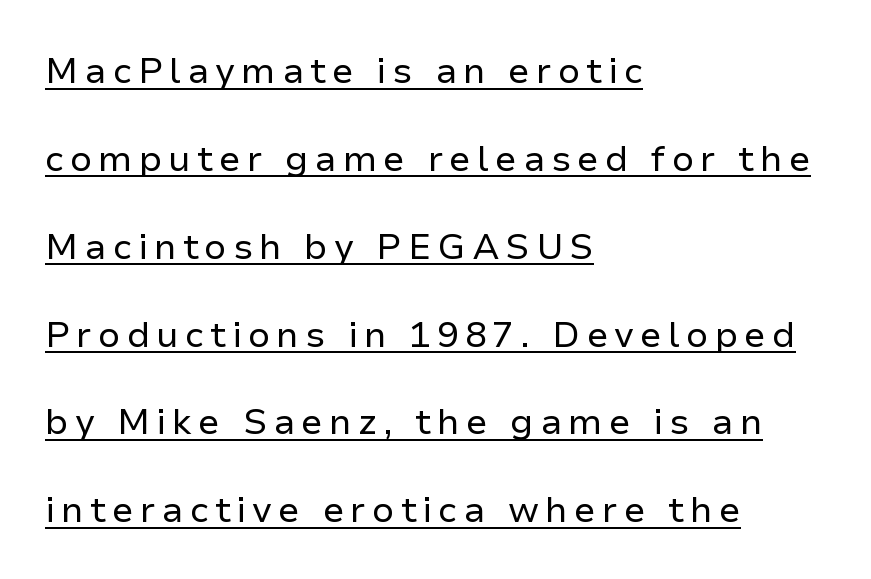
{"serif": "no", "italic": "no", "bold": "no", "weight": "regular", "width": "normal", "stroke_contrast": "low", "x_height": "medium", "monospaced": "no", "underline": "yes", "align": "left", "line_spacing": "loose", "line_spacing_ratio": 2.44, "glyph_px": 36}
